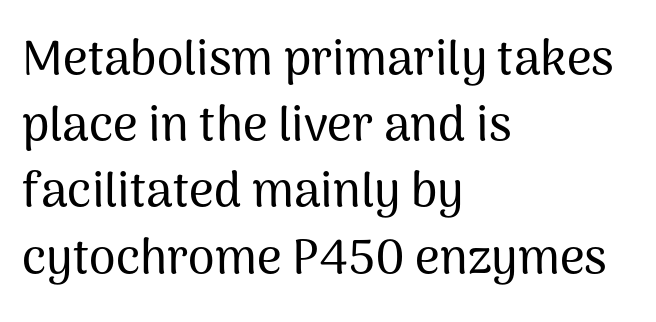
Q: Is the text italic (slanted)? A: No, it is upright.
Q: Is the typeface a serif or a sans-serif typeface? A: Sans-serif.
Q: Is the text underlined? A: No.
Q: How is the paragraph aligned? A: Left-aligned.
Q: Is the spacing between letters normal or unusually wide? A: Normal.
Q: Is the spacing between lines tight, normal or loose? A: Normal.
Q: Width (condensed, normal, or wide)? A: Normal.
Q: Stroke contrast? A: Medium.
Q: x-height? A: Medium.
Q: Monospaced? A: No.
